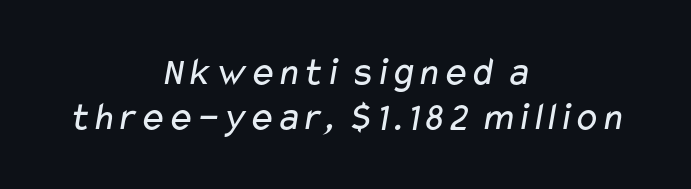
The image shows 40 px regular-weight, wide sans-serif type; set centered, tight line spacing (1.12x), normal letter spacing, not underlined; low stroke contrast and a medium x-height.
